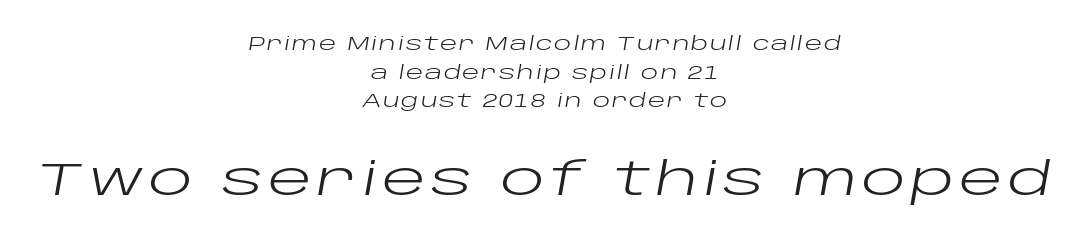
{"italic": "yes", "lean": "right", "slant_degrees": 10, "bold": "no", "weight": "regular", "width": "wide", "stroke_contrast": "low", "x_height": "large", "monospaced": "no", "underline": "no", "align": "center", "line_spacing": "normal", "line_spacing_ratio": 1.59, "larger_block": "second", "size_ratio": 2.56, "glyph_px": 46}
